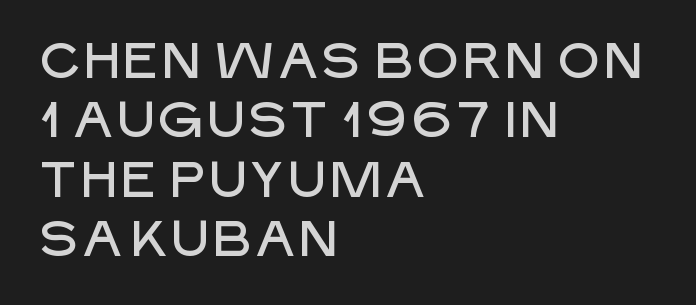
{"serif": "no", "italic": "no", "width": "normal", "stroke_contrast": "low", "x_height": "large", "monospaced": "no", "underline": "no", "align": "left", "line_spacing_ratio": 1.19, "letter_spacing": "normal", "letter_spacing_em": 0.0, "glyph_px": 50}
